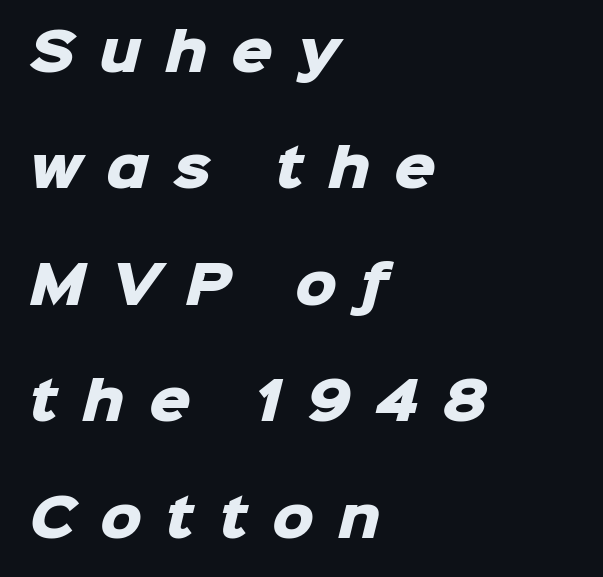
Q: Is the text bold? A: Yes.
Q: Is the typeface a serif or a sans-serif typeface? A: Sans-serif.
Q: Is the text underlined? A: No.
Q: How is the paragraph aligned? A: Left-aligned.
Q: Is the spacing between letters normal or unusually wide? A: Unusually wide.
Q: Is the spacing between lines tight, normal or loose? A: Loose.
Q: Width (condensed, normal, or wide)? A: Normal.
Q: Stroke contrast? A: Low.
Q: x-height? A: Medium.
Q: Monospaced? A: No.
